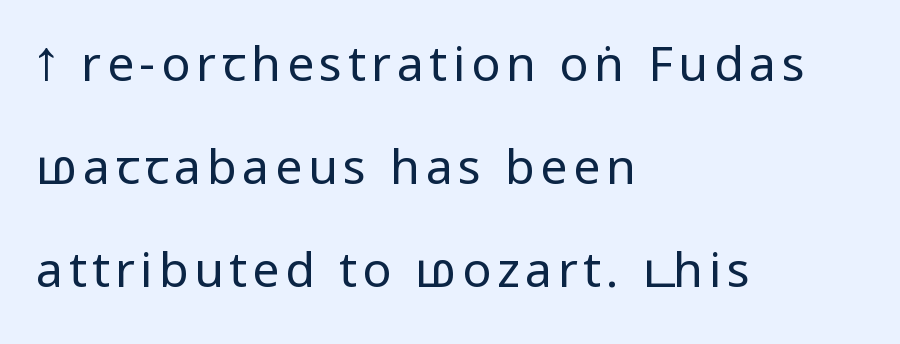
Q: Is the text bold? A: No.
Q: Is the text italic (slanted)? A: No, it is upright.
Q: Is the typeface a serif or a sans-serif typeface? A: Sans-serif.
Q: Is the text underlined? A: No.
Q: How is the paragraph aligned? A: Left-aligned.
Q: Is the spacing between lines tight, normal or loose? A: Loose.
Q: Width (condensed, normal, or wide)? A: Condensed.
Q: Stroke contrast? A: Low.
Q: x-height? A: Large.
Q: Monospaced? A: No.
